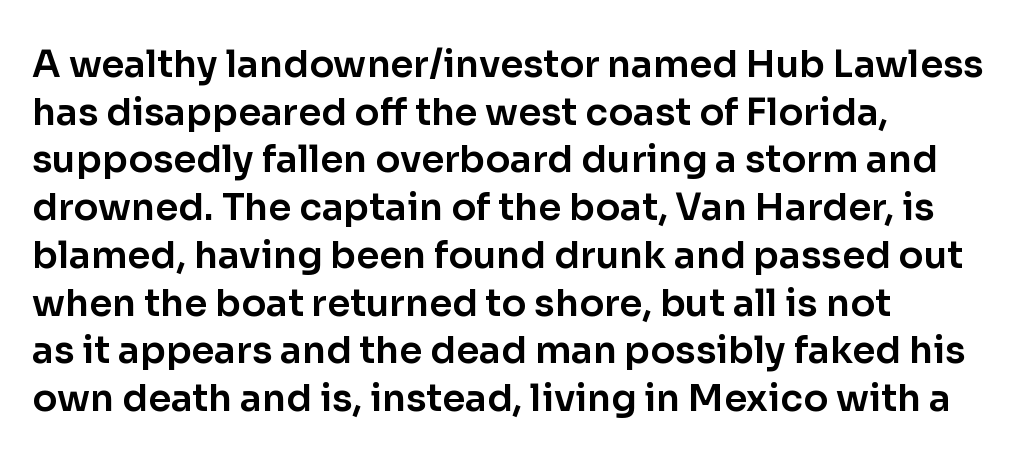
Q: Is the text italic (slanted)? A: No, it is upright.
Q: Is the typeface a serif or a sans-serif typeface? A: Sans-serif.
Q: Is the text underlined? A: No.
Q: How is the paragraph aligned? A: Left-aligned.
Q: Is the spacing between letters normal or unusually wide? A: Normal.
Q: Is the spacing between lines tight, normal or loose? A: Normal.
Q: Width (condensed, normal, or wide)? A: Normal.
Q: Stroke contrast? A: Low.
Q: x-height? A: Medium.
Q: Monospaced? A: No.
